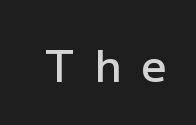
{"serif": "no", "italic": "no", "bold": "semi", "weight": "semibold", "width": "normal", "stroke_contrast": "low", "x_height": "medium", "monospaced": "no", "underline": "no", "letter_spacing": "wide", "letter_spacing_em": 0.45, "glyph_px": 44}
